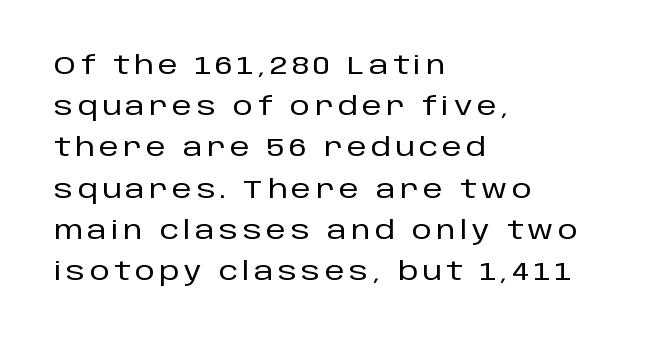
Anything drawn beneath the words? Only blank space. Designer's note — italics off, roman on. Baseline-to-baseline distance is the conventional proportion of letter height. In CSS terms this would be text-align: left.
